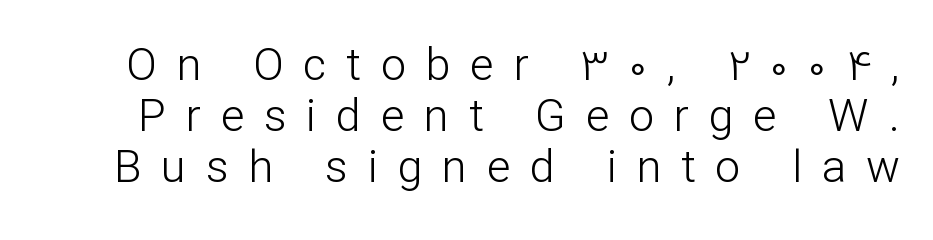
{"serif": "no", "italic": "no", "bold": "no", "weight": "light", "width": "normal", "stroke_contrast": "low", "x_height": "medium", "monospaced": "no", "underline": "no", "line_spacing": "tight", "line_spacing_ratio": 1.13, "letter_spacing": "wide", "letter_spacing_em": 0.44, "glyph_px": 45}
